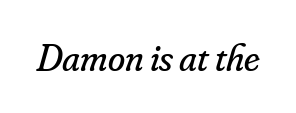
{"serif": "yes", "italic": "yes", "lean": "right", "slant_degrees": 16, "bold": "no", "weight": "regular", "width": "normal", "stroke_contrast": "low", "x_height": "small", "monospaced": "no", "underline": "no", "letter_spacing": "normal", "letter_spacing_em": 0.0, "glyph_px": 39}
